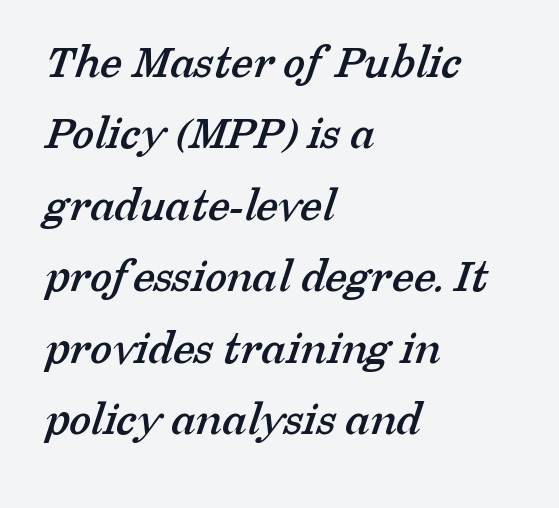
The image shows 50 px serif type; set left-aligned, normal line spacing (1.43x), normal letter spacing, not underlined; low stroke contrast and a medium x-height.
